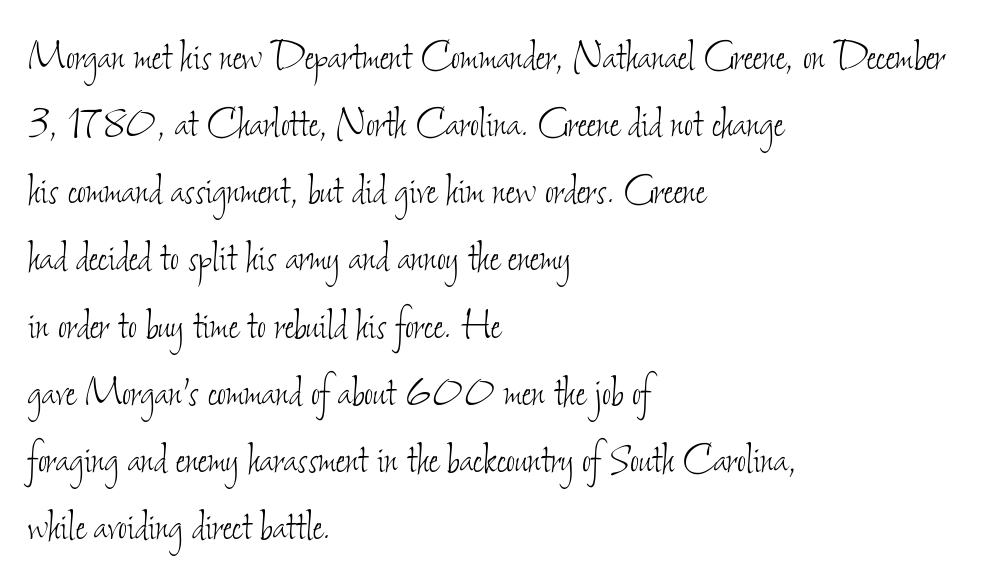
{"bold": "no", "weight": "thin", "width": "condensed", "stroke_contrast": "low", "x_height": "small", "monospaced": "no", "underline": "no", "align": "left", "line_spacing": "normal", "line_spacing_ratio": 1.37, "letter_spacing": "normal", "letter_spacing_em": 0.0, "glyph_px": 49}
